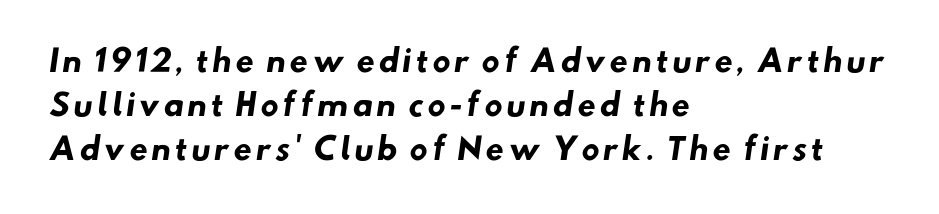
The glyphs have the mass of a bold cut. One glance says typical: line gaps are just what's usual. Bare-footed words on every line. A typesetter would label this face a sans. Do the characters align in a grid? No, the font is proportional. Layout note: lines flush left.
